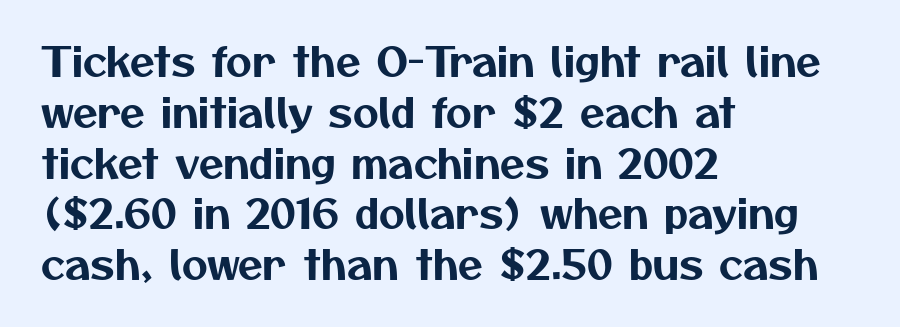
Q: Is the typeface a serif or a sans-serif typeface? A: Sans-serif.
Q: Is the text underlined? A: No.
Q: How is the paragraph aligned? A: Left-aligned.
Q: Is the spacing between letters normal or unusually wide? A: Normal.
Q: Is the spacing between lines tight, normal or loose? A: Normal.
Q: Width (condensed, normal, or wide)? A: Normal.
Q: Stroke contrast? A: Medium.
Q: x-height? A: Medium.
Q: Monospaced? A: No.
